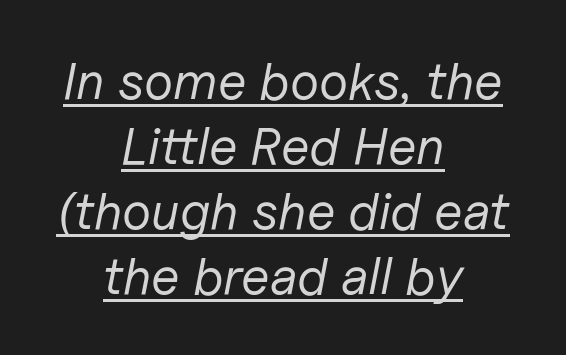
The image shows 52 px regular-weight type, italic (leaning right); set centered, normal line spacing (1.25x), normal letter spacing, underlined; low stroke contrast and a medium x-height.
